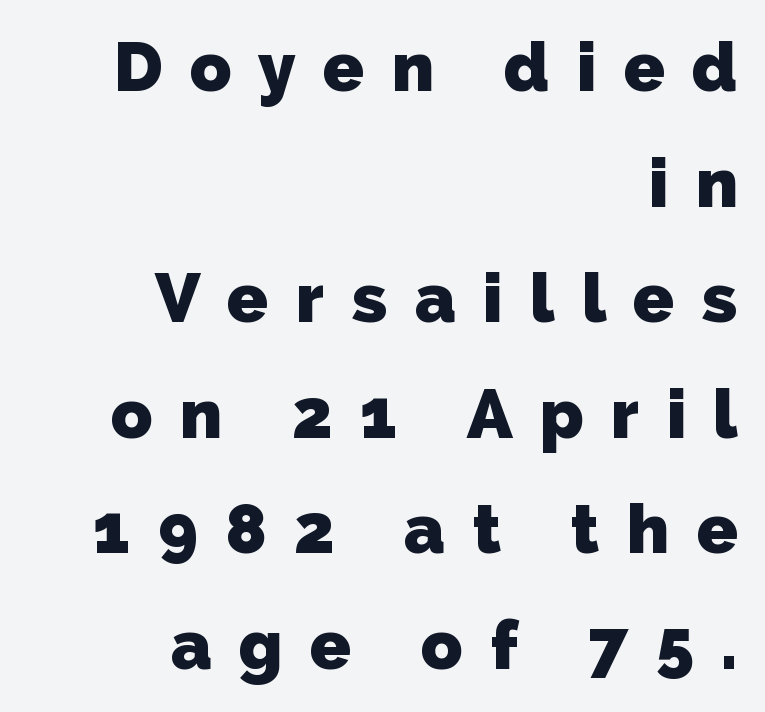
Q: Is the text bold? A: Yes.
Q: Is the typeface a serif or a sans-serif typeface? A: Sans-serif.
Q: Is the text underlined? A: No.
Q: How is the paragraph aligned? A: Right-aligned.
Q: Is the spacing between letters normal or unusually wide? A: Unusually wide.
Q: Is the spacing between lines tight, normal or loose? A: Normal.
Q: Width (condensed, normal, or wide)? A: Normal.
Q: Stroke contrast? A: Low.
Q: x-height? A: Medium.
Q: Monospaced? A: No.
